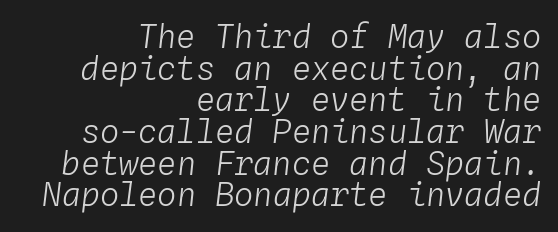
Fixed-width glyphs throughout — classic coding-font behaviour. The glyphs look as if they've been sheared to an angle. Vertical spacing — tight. Between one letter and the next there's only the usual sliver of space.
